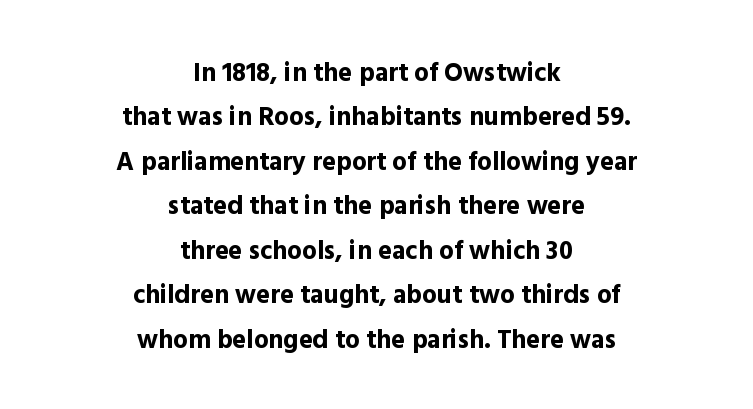
{"italic": "no", "bold": "yes", "underline": "no", "align": "center", "line_spacing_ratio": 1.71, "letter_spacing": "normal", "letter_spacing_em": 0.0, "glyph_px": 26}
